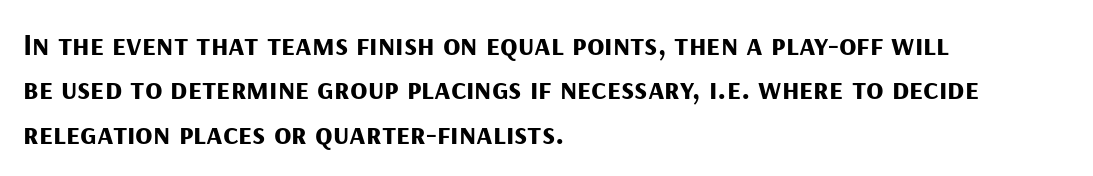
Q: Is the text bold? A: Yes.
Q: Is the text italic (slanted)? A: No, it is upright.
Q: Is the typeface a serif or a sans-serif typeface? A: Sans-serif.
Q: Is the text underlined? A: No.
Q: How is the paragraph aligned? A: Left-aligned.
Q: Is the spacing between letters normal or unusually wide? A: Normal.
Q: Is the spacing between lines tight, normal or loose? A: Normal.
Q: Width (condensed, normal, or wide)? A: Normal.
Q: Stroke contrast? A: Medium.
Q: x-height? A: Medium.
Q: Monospaced? A: No.
